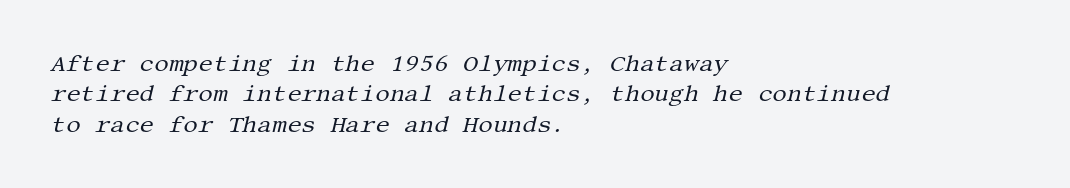
Q: Is the text bold? A: No.
Q: Is the text italic (slanted)? A: Yes, it leans right by about 13 degrees.
Q: Is the text underlined? A: No.
Q: How is the paragraph aligned? A: Left-aligned.
Q: Is the spacing between letters normal or unusually wide? A: Normal.
Q: Is the spacing between lines tight, normal or loose? A: Normal.
